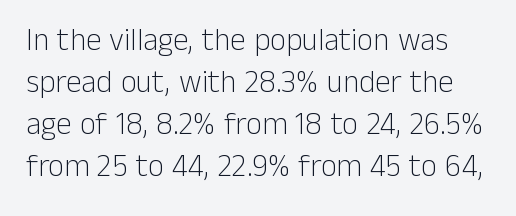
Spacing verdict: proportional, widths tailored to each character. Between one letter and the next there's only the usual sliver of space. Only glyphs here, with clear space below each row. Unlike italic type, these characters show no tilt at all.
